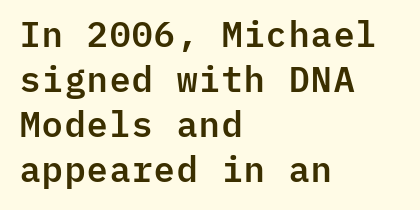
{"serif": "no", "italic": "no", "width": "normal", "stroke_contrast": "low", "x_height": "medium", "monospaced": "yes", "underline": "no", "align": "left", "line_spacing": "normal", "line_spacing_ratio": 1.29, "letter_spacing": "normal", "letter_spacing_em": 0.0, "glyph_px": 35}
